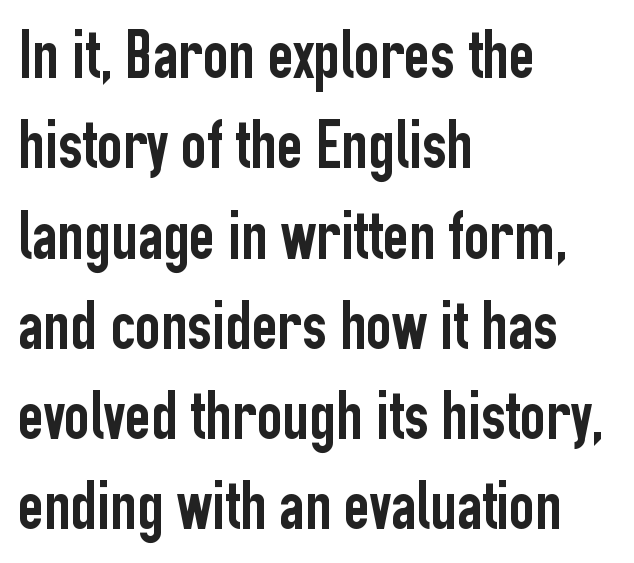
{"serif": "no", "italic": "no", "width": "condensed", "stroke_contrast": "low", "x_height": "medium", "monospaced": "no", "underline": "no", "align": "left", "line_spacing": "normal", "line_spacing_ratio": 1.29, "letter_spacing": "normal", "letter_spacing_em": 0.0, "glyph_px": 70}
